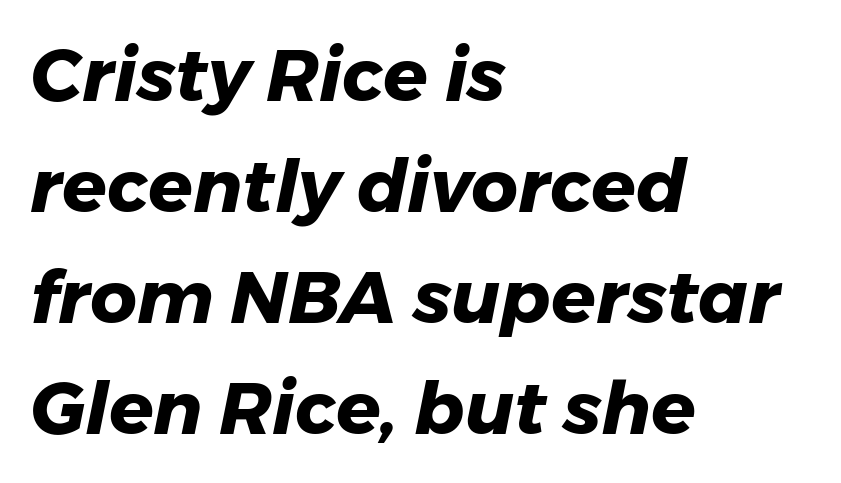
The image shows 73 px heavy type, italic (leaning right); set left-aligned, normal line spacing (1.52x), normal letter spacing, not underlined; low stroke contrast and a medium x-height.
